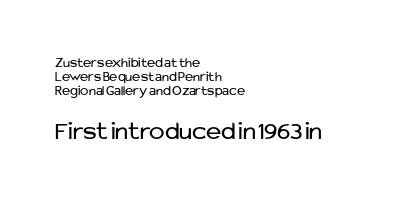
Q: Is the text bold? A: No.
Q: Is the text italic (slanted)? A: No, it is upright.
Q: Is the text underlined? A: No.
Q: How is the paragraph aligned? A: Left-aligned.
Q: Is the spacing between letters normal or unusually wide? A: Normal.
Q: Is the spacing between lines tight, normal or loose? A: Tight.
Q: Which block of text is set in a larger size, the first (top) or the second (bottom)? A: The second (bottom) one.
